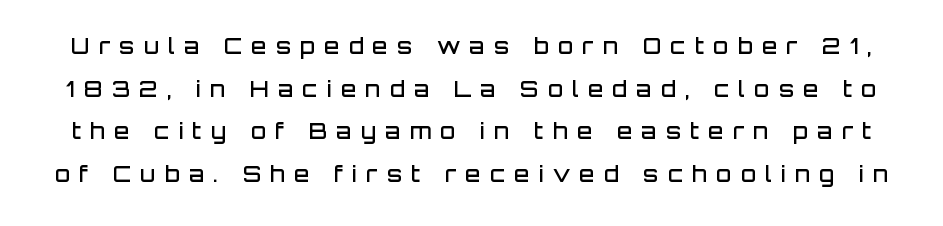
The gaps between neighbouring characters are conspicuously large. Descenders hang freely into open space. Rendered with straight, roman letterforms. A somewhat darkened texture: the type is semibold rather than bold. Loosely led — the rows are spread out.
